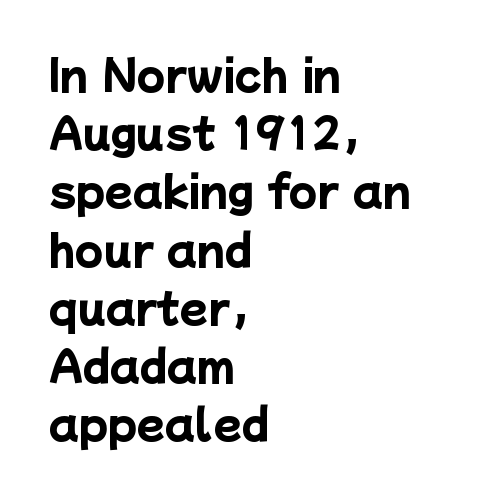
{"serif": "no", "bold": "yes", "weight": "heavy", "width": "normal", "stroke_contrast": "low", "x_height": "medium", "monospaced": "no", "underline": "no", "align": "left", "line_spacing": "normal", "line_spacing_ratio": 1.42, "letter_spacing": "normal", "letter_spacing_em": 0.0, "glyph_px": 41}
